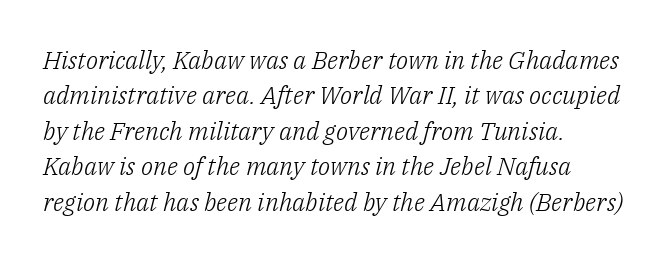
{"italic": "yes", "lean": "right", "slant_degrees": 14, "bold": "no", "underline": "no", "align": "left", "line_spacing": "normal", "line_spacing_ratio": 1.42, "letter_spacing": "normal", "letter_spacing_em": 0.0, "glyph_px": 25}
